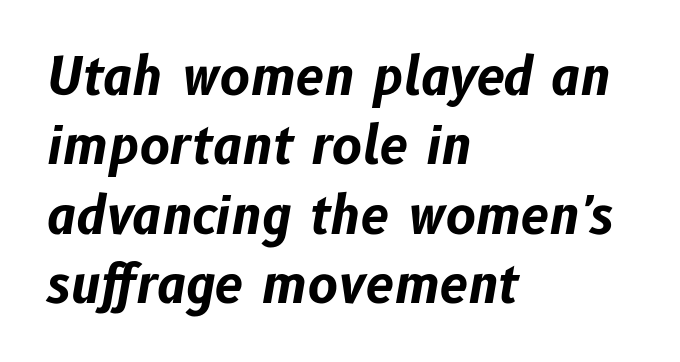
Q: Is the text bold? A: Yes.
Q: Is the text italic (slanted)? A: Yes, it leans right by about 10 degrees.
Q: Is the text underlined? A: No.
Q: How is the paragraph aligned? A: Left-aligned.
Q: Is the spacing between letters normal or unusually wide? A: Normal.
Q: Is the spacing between lines tight, normal or loose? A: Normal.
Q: Width (condensed, normal, or wide)? A: Normal.
Q: Stroke contrast? A: Low.
Q: x-height? A: Medium.
Q: Monospaced? A: No.
